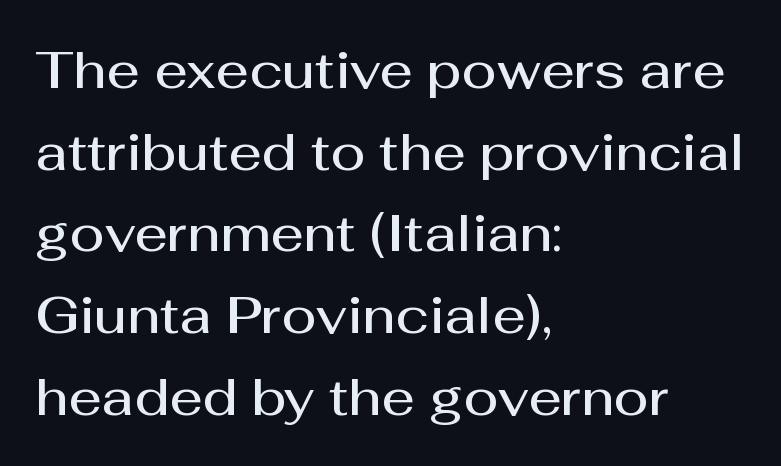
Q: Is the text bold? A: Semi-bold.
Q: Is the text italic (slanted)? A: No, it is upright.
Q: Is the typeface a serif or a sans-serif typeface? A: Sans-serif.
Q: Is the text underlined? A: No.
Q: How is the paragraph aligned? A: Left-aligned.
Q: Is the spacing between letters normal or unusually wide? A: Normal.
Q: Is the spacing between lines tight, normal or loose? A: Normal.
Q: Width (condensed, normal, or wide)? A: Normal.
Q: Stroke contrast? A: Medium.
Q: x-height? A: Medium.
Q: Monospaced? A: No.
